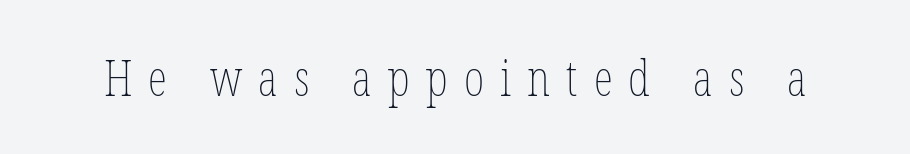
Q: Is the text bold? A: No.
Q: Is the text italic (slanted)? A: No, it is upright.
Q: Is the text underlined? A: No.
Q: Is the spacing between letters normal or unusually wide? A: Unusually wide.
Q: Width (condensed, normal, or wide)? A: Condensed.
Q: Stroke contrast? A: Low.
Q: x-height? A: Medium.
Q: Monospaced? A: No.
